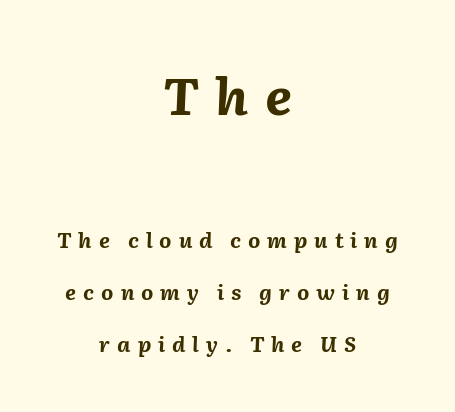
Casual observation: everything's sitting right in the middle. The more generous point size was reserved for the upper chunk. The typography opts for an oblique posture over an upright one. Vertical spacing — loose.
